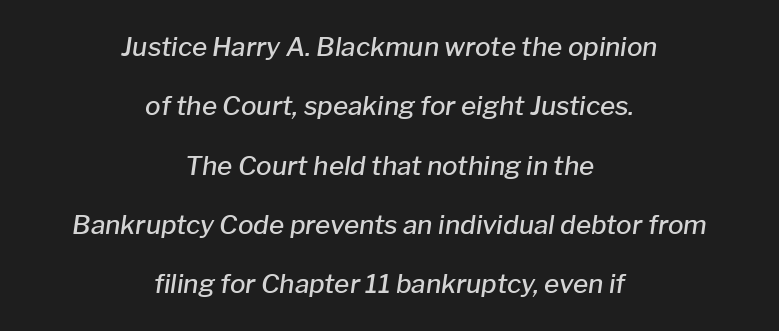
{"italic": "yes", "lean": "right", "slant_degrees": 8, "bold": "semi", "underline": "no", "align": "center", "line_spacing": "loose", "line_spacing_ratio": 2.28, "letter_spacing": "normal", "letter_spacing_em": 0.0, "glyph_px": 26}
